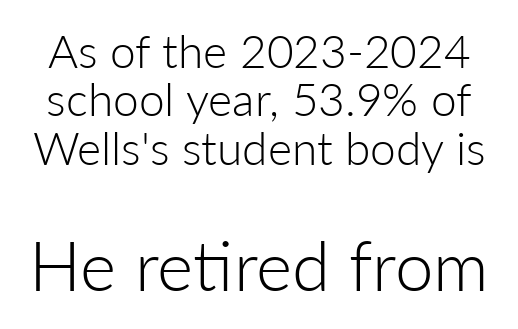
The specimen omits any rule beneath the text block's lines. The tracking reads as untouched default to a designer's eye. The letterforms sit at book weight or below. If you measured baseline to baseline, you'd find a short distance. Which of the two is more prominent by size? The second, at the bottom. In terms of letterform style, serifs are entirely absent.
